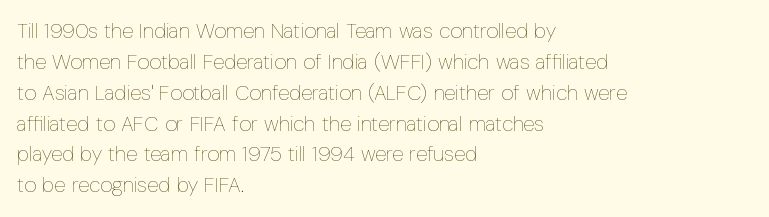
{"italic": "no", "bold": "no", "underline": "no", "align": "left", "line_spacing": "normal", "line_spacing_ratio": 1.47, "letter_spacing": "normal", "letter_spacing_em": 0.0, "glyph_px": 21}
